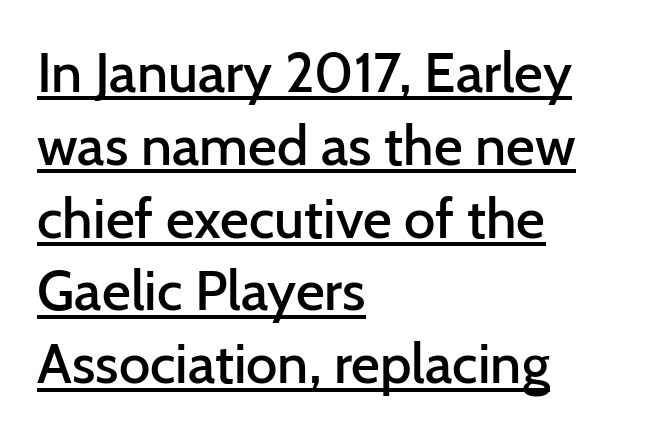
A sans-serif font was chosen for this passage. You could call the tracking neutral — neither tight nor loose. The typesetter has applied underlining to the passage shown. The ragged edge is on the right, which tells us the setting is flush left.
